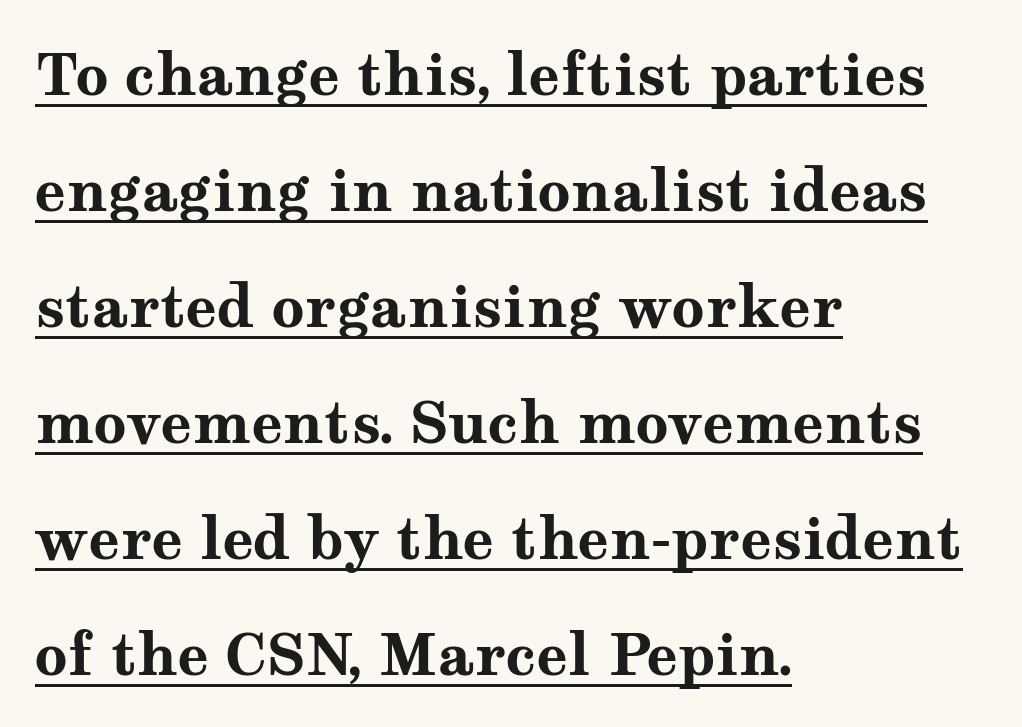
The rendering shows small feet on the letterforms — a serif design. Caption: standard tracking, unaltered. Successive baselines arrive slowly, with a big drop between each. The words here are underlined. The ragged edge is on the right, which tells us the setting is flush left.
